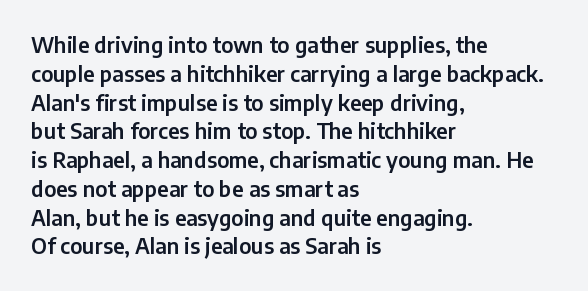
Q: Is the text italic (slanted)? A: No, it is upright.
Q: Is the text underlined? A: No.
Q: How is the paragraph aligned? A: Left-aligned.
Q: Is the spacing between letters normal or unusually wide? A: Normal.
Q: Is the spacing between lines tight, normal or loose? A: Normal.
